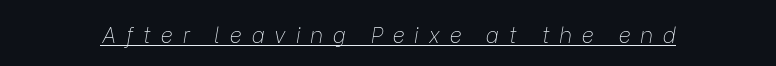
Q: Is the text bold? A: No.
Q: Is the text italic (slanted)? A: Yes, it leans right by about 9 degrees.
Q: Is the text underlined? A: Yes.
Q: Is the spacing between letters normal or unusually wide? A: Unusually wide.
